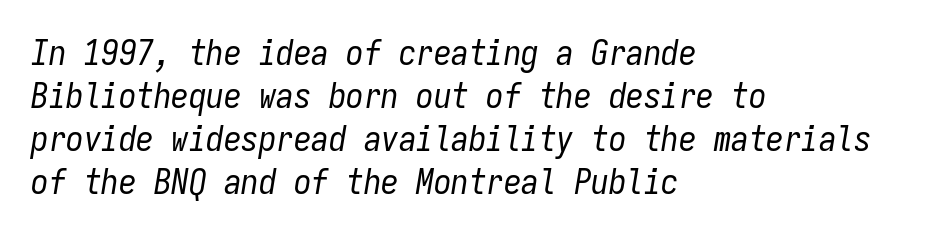
Only glyphs here, with clear space below each row. Notice how the passage keeps a crisp vertical edge on the left only. Do the characters align in a grid? Yes, the font is monospaced. The letterforms sit at book weight or below. Every character sits at an angle, as italics do. Look at the tracking — it's just the regular setting, nothing added.
